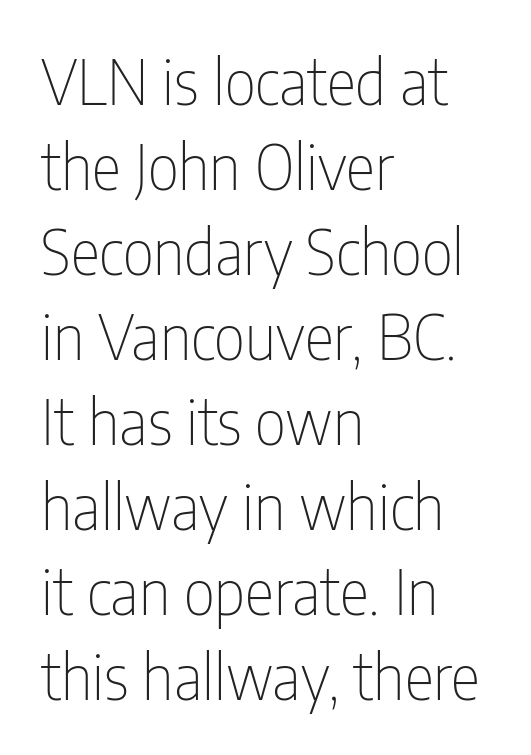
Character widths vary here, with narrow letters taking less room than wide ones. A typesetter would mark this as roman, not italic. The letters carry no serifs — their stems end cleanly without finishing strokes. These lines stack with their left ends in a neat column.
